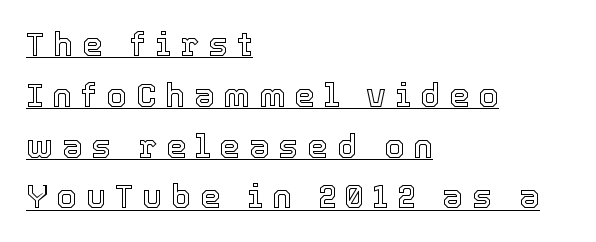
{"italic": "no", "width": "normal", "x_height": "medium", "monospaced": "no", "underline": "yes", "align": "left", "line_spacing": "normal", "line_spacing_ratio": 1.54, "letter_spacing": "wide", "letter_spacing_em": 0.27, "glyph_px": 33}
